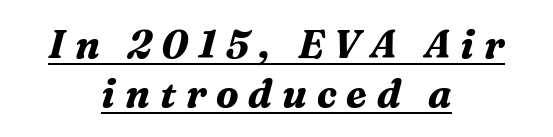
{"serif": "yes", "italic": "yes", "lean": "right", "slant_degrees": 16, "bold": "yes", "weight": "bold", "width": "normal", "stroke_contrast": "medium", "x_height": "medium", "monospaced": "no", "underline": "yes", "align": "center", "line_spacing": "normal", "line_spacing_ratio": 1.26, "letter_spacing": "wide", "letter_spacing_em": 0.25, "glyph_px": 39}
